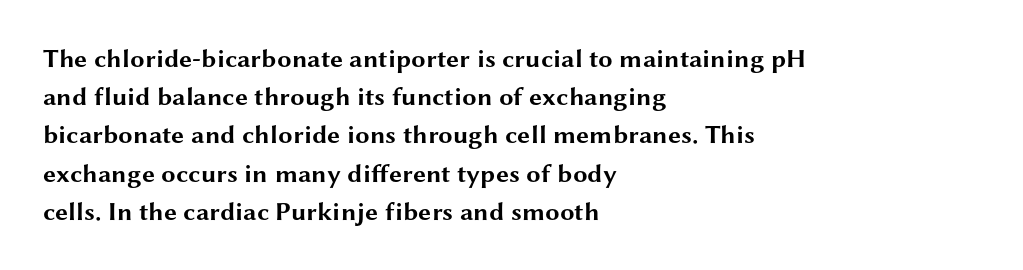
The image shows 26 px bold type, upright; set left-aligned, normal line spacing (1.47x), normal letter spacing, not underlined.
